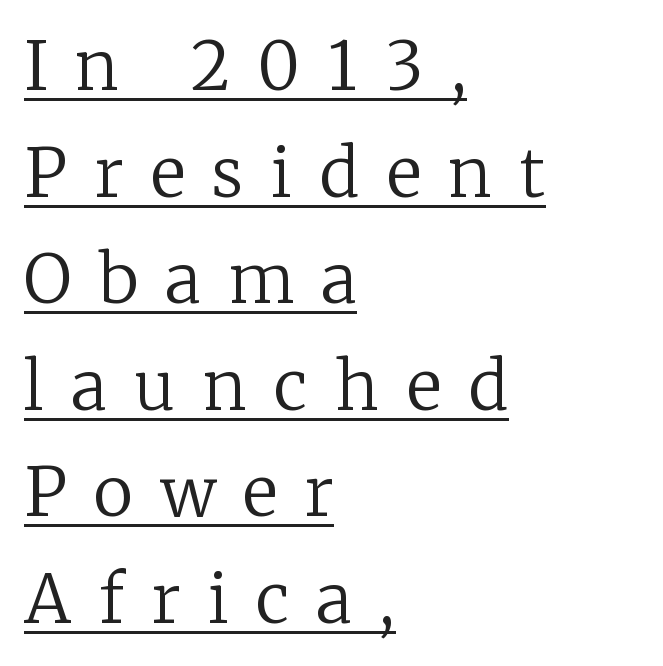
The image shows 67 px regular-weight serif type, upright; set left-aligned, normal line spacing (1.59x), unusually wide letter spacing (+0.41 em), underlined; low stroke contrast and a medium x-height.
